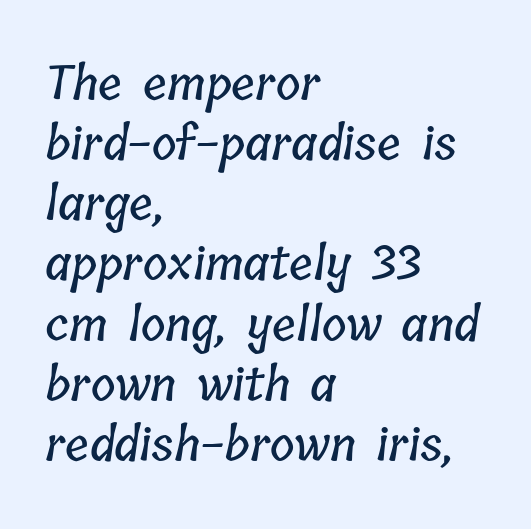
{"width": "condensed", "stroke_contrast": "low", "x_height": "medium", "monospaced": "no", "underline": "no", "align": "left", "line_spacing": "normal", "line_spacing_ratio": 1.28, "letter_spacing": "normal", "letter_spacing_em": 0.0, "glyph_px": 47}
